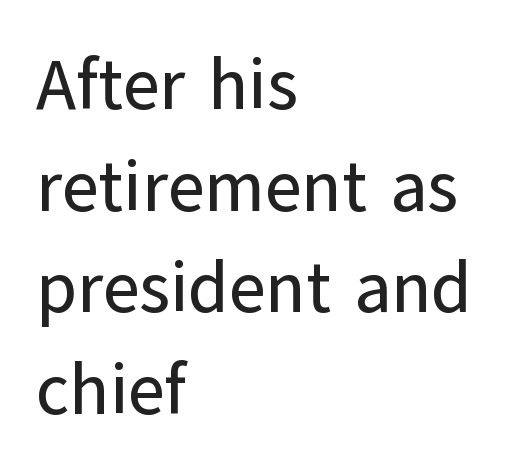
Q: Is the text italic (slanted)? A: No, it is upright.
Q: Is the typeface a serif or a sans-serif typeface? A: Sans-serif.
Q: Is the text underlined? A: No.
Q: How is the paragraph aligned? A: Left-aligned.
Q: Is the spacing between letters normal or unusually wide? A: Normal.
Q: Is the spacing between lines tight, normal or loose? A: Normal.
Q: Width (condensed, normal, or wide)? A: Normal.
Q: Stroke contrast? A: Low.
Q: x-height? A: Medium.
Q: Monospaced? A: No.
